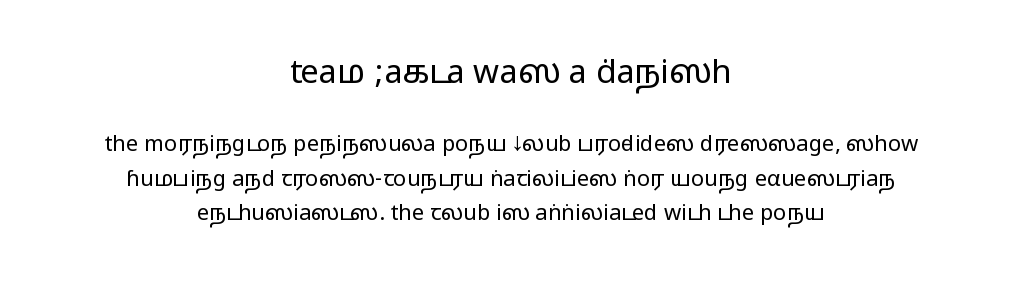
{"serif": "no", "italic": "no", "width": "wide", "stroke_contrast": "medium", "monospaced": "no", "underline": "no", "align": "center", "line_spacing": "normal", "line_spacing_ratio": 1.57, "letter_spacing": "normal", "letter_spacing_em": 0.0, "larger_block": "first", "size_ratio": 1.5, "glyph_px": 33}
